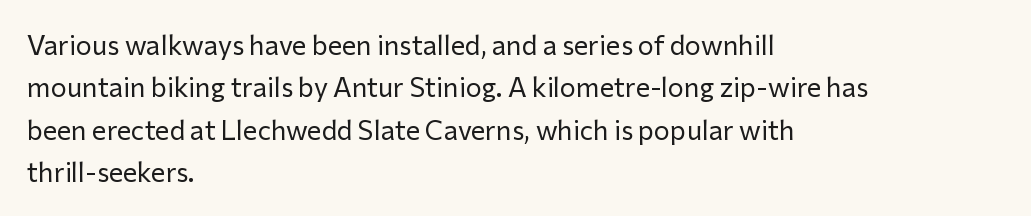
{"italic": "no", "bold": "no", "underline": "no", "align": "left", "line_spacing": "normal", "line_spacing_ratio": 1.57, "letter_spacing": "normal", "letter_spacing_em": 0.0, "glyph_px": 27}
